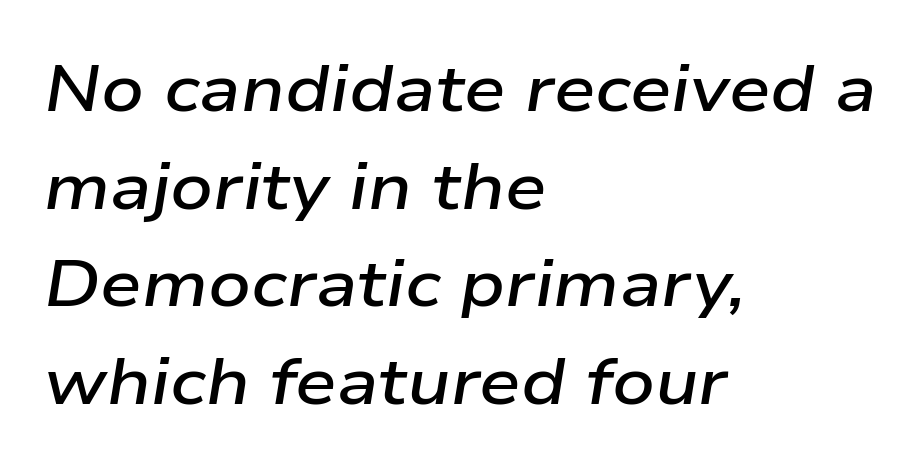
This sample uses an oblique cut, with every glyph tilted off the vertical. Whoever set this chose a conventional vertical rhythm. Descenders hang freely into open space. The rendering anchors every line to the left-hand side. This sample has the flowing, uneven cadence of proportional lettering.
